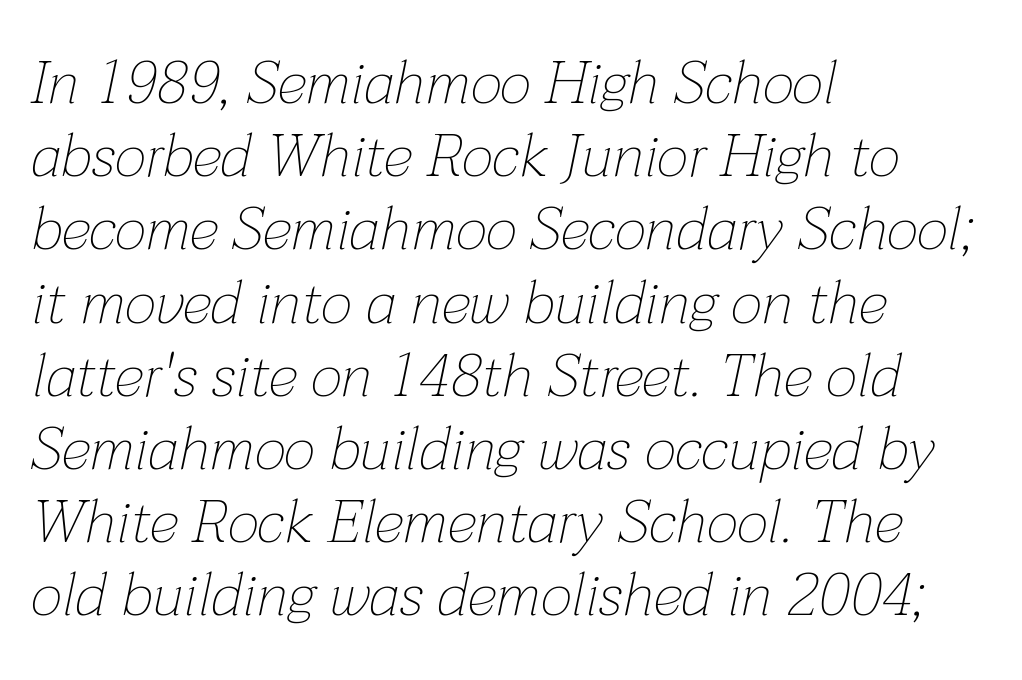
Q: Is the text bold? A: No.
Q: Is the text italic (slanted)? A: Yes, it leans right by about 12 degrees.
Q: Is the text underlined? A: No.
Q: How is the paragraph aligned? A: Left-aligned.
Q: Is the spacing between letters normal or unusually wide? A: Normal.
Q: Width (condensed, normal, or wide)? A: Normal.
Q: Stroke contrast? A: Low.
Q: x-height? A: Medium.
Q: Monospaced? A: No.
